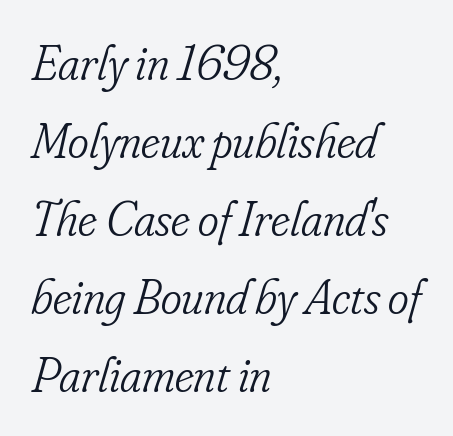
The image shows 50 px light, condensed serif type, italic (leaning right); set left-aligned, normal line spacing (1.56x), normal letter spacing, not underlined; low stroke contrast and a small x-height.
